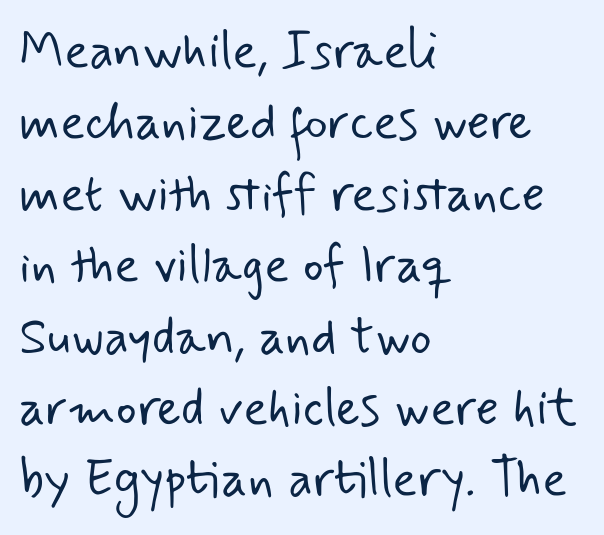
{"serif": "no", "bold": "no", "weight": "light", "width": "normal", "stroke_contrast": "low", "x_height": "small", "monospaced": "no", "underline": "no", "align": "left", "line_spacing": "normal", "line_spacing_ratio": 1.4, "letter_spacing": "normal", "letter_spacing_em": 0.0, "glyph_px": 51}
